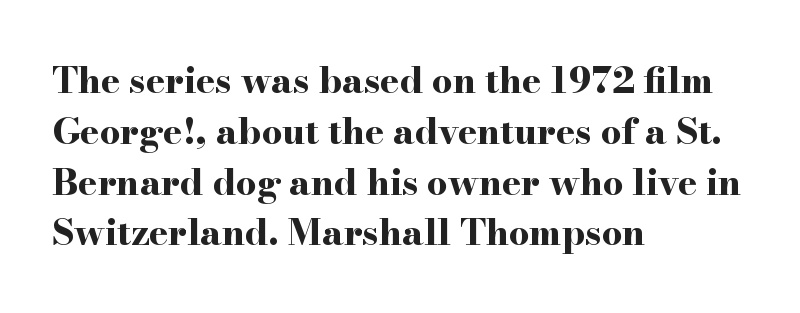
Q: Is the text bold? A: Yes.
Q: Is the text italic (slanted)? A: No, it is upright.
Q: Is the typeface a serif or a sans-serif typeface? A: Serif.
Q: Is the text underlined? A: No.
Q: How is the paragraph aligned? A: Left-aligned.
Q: Is the spacing between letters normal or unusually wide? A: Normal.
Q: Is the spacing between lines tight, normal or loose? A: Normal.
Q: Width (condensed, normal, or wide)? A: Wide.
Q: Stroke contrast? A: High.
Q: x-height? A: Small.
Q: Monospaced? A: No.
